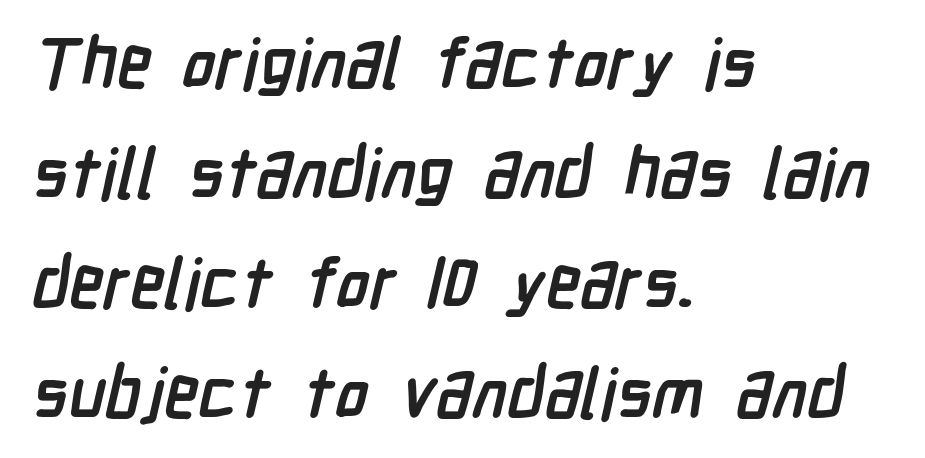
The image shows 70 px semibold, condensed sans-serif type; set left-aligned, normal line spacing (1.57x), normal letter spacing, not underlined; low stroke contrast and a medium x-height.
